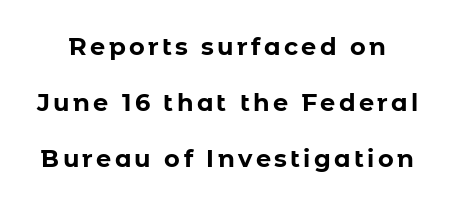
You'd pick this weight for a headline — it's a proper bold. Upright lettering throughout. Unmarked baselines from the first word to the last. Vertical spacing — loose.
